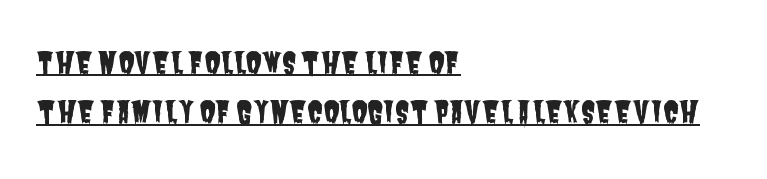
{"serif": "no", "width": "condensed", "stroke_contrast": "low", "x_height": "large", "monospaced": "no", "underline": "yes", "align": "left", "line_spacing": "normal", "line_spacing_ratio": 1.7, "letter_spacing": "normal", "letter_spacing_em": 0.0, "glyph_px": 29}
